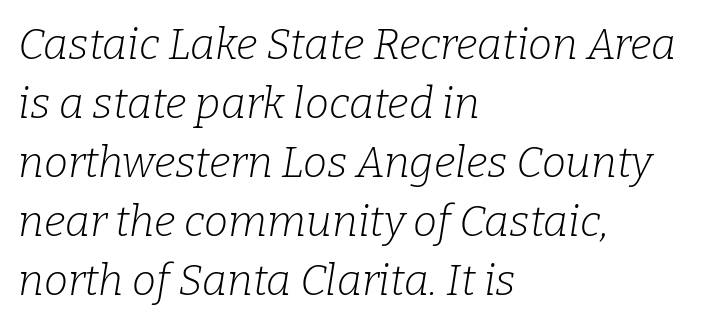
Q: Is the text bold? A: No.
Q: Is the text italic (slanted)? A: Yes, it leans right by about 9 degrees.
Q: Is the typeface a serif or a sans-serif typeface? A: Serif.
Q: Is the text underlined? A: No.
Q: How is the paragraph aligned? A: Left-aligned.
Q: Is the spacing between letters normal or unusually wide? A: Normal.
Q: Is the spacing between lines tight, normal or loose? A: Normal.
Q: Width (condensed, normal, or wide)? A: Normal.
Q: Stroke contrast? A: Low.
Q: x-height? A: Medium.
Q: Monospaced? A: No.
